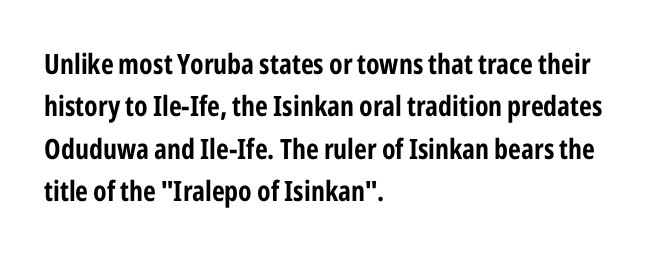
The image shows 28 px bold, condensed sans-serif type, upright; set left-aligned, normal line spacing (1.51x), normal letter spacing, not underlined; low stroke contrast and a medium x-height.
